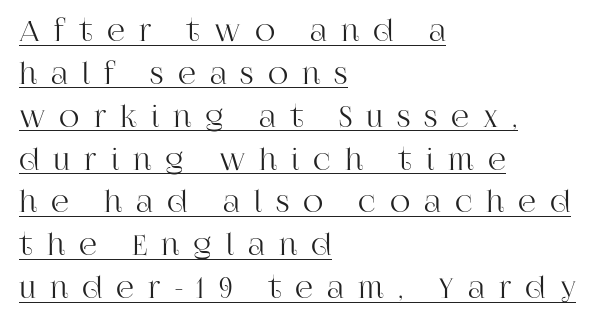
Q: Is the text italic (slanted)? A: No, it is upright.
Q: Is the typeface a serif or a sans-serif typeface? A: Serif.
Q: Is the text underlined? A: Yes.
Q: How is the paragraph aligned? A: Left-aligned.
Q: Is the spacing between letters normal or unusually wide? A: Unusually wide.
Q: Is the spacing between lines tight, normal or loose? A: Normal.
Q: Width (condensed, normal, or wide)? A: Normal.
Q: Stroke contrast? A: High.
Q: x-height? A: Large.
Q: Monospaced? A: No.
